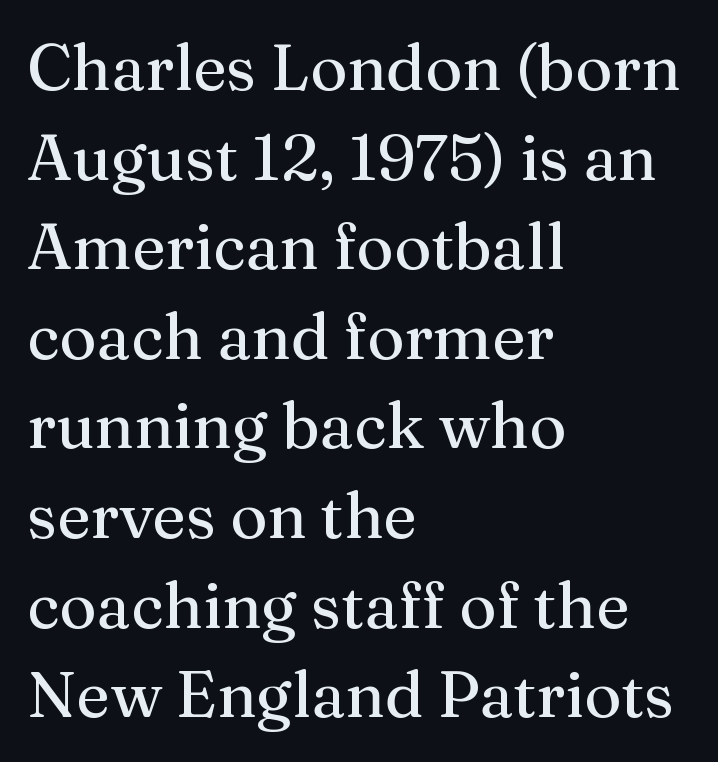
Q: Is the text italic (slanted)? A: No, it is upright.
Q: Is the typeface a serif or a sans-serif typeface? A: Serif.
Q: Is the text underlined? A: No.
Q: How is the paragraph aligned? A: Left-aligned.
Q: Is the spacing between letters normal or unusually wide? A: Normal.
Q: Is the spacing between lines tight, normal or loose? A: Normal.
Q: Width (condensed, normal, or wide)? A: Normal.
Q: Stroke contrast? A: Medium.
Q: x-height? A: Medium.
Q: Monospaced? A: No.
